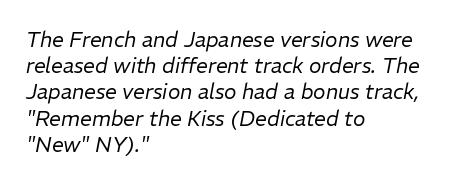
The image shows 21 px text type, italic (leaning right); set left-aligned, normal line spacing (1.25x), normal letter spacing, not underlined.
